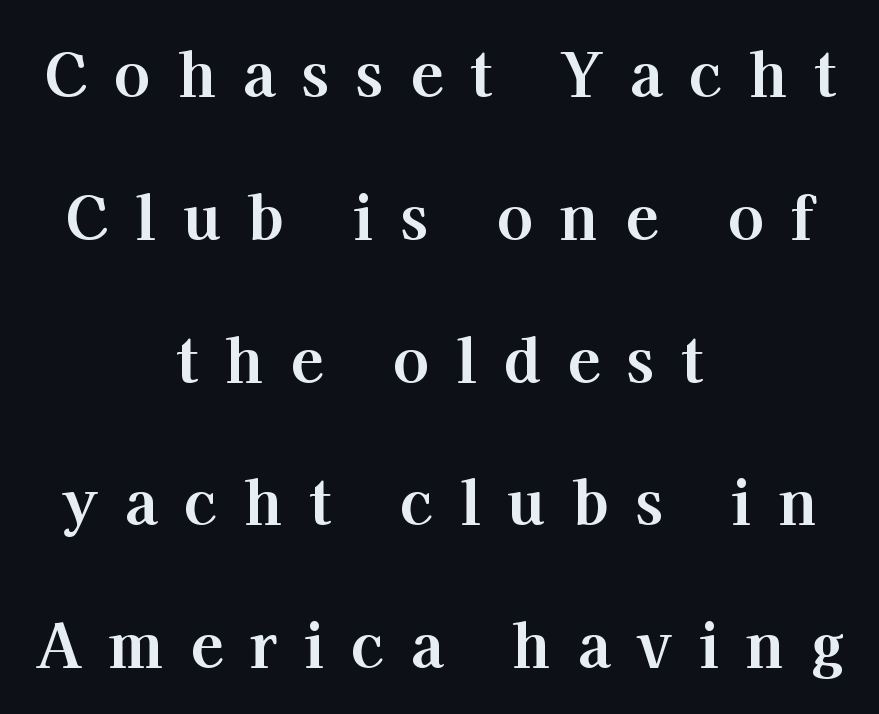
The image shows 60 px bold serif type, upright; set centered, loose line spacing (2.38x), unusually wide letter spacing (+0.45 em), not underlined; high stroke contrast and a medium x-height.
